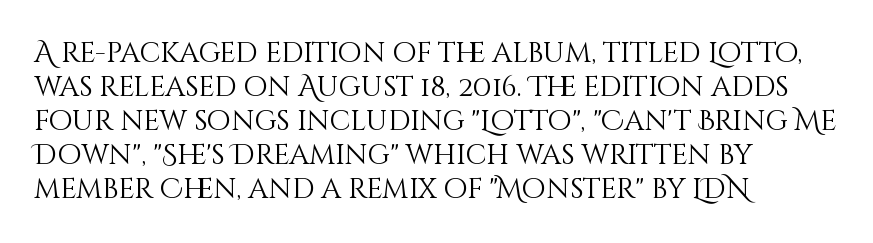
The image shows 28 px light type, upright; set left-aligned, line spacing 1.21x, normal letter spacing, not underlined; medium stroke contrast and a large x-height.
